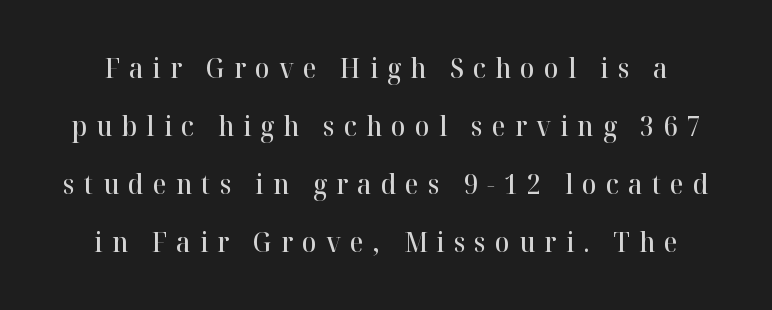
{"italic": "no", "bold": "semi", "underline": "no", "line_spacing": "loose", "line_spacing_ratio": 2.15, "letter_spacing": "wide", "letter_spacing_em": 0.34, "glyph_px": 27}
